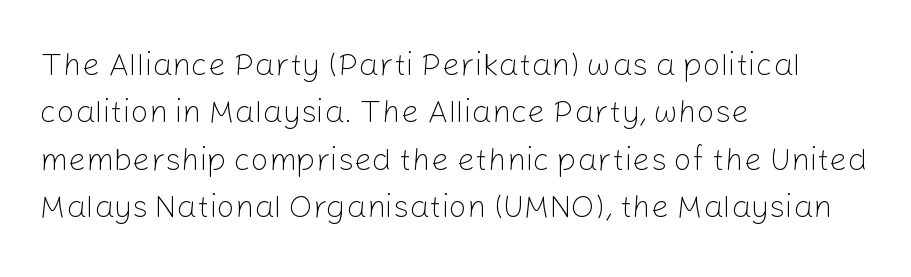
Q: Is the text bold? A: No.
Q: Is the text italic (slanted)? A: No, it is upright.
Q: Is the typeface a serif or a sans-serif typeface? A: Sans-serif.
Q: Is the text underlined? A: No.
Q: How is the paragraph aligned? A: Left-aligned.
Q: Is the spacing between letters normal or unusually wide? A: Normal.
Q: Is the spacing between lines tight, normal or loose? A: Normal.
Q: Width (condensed, normal, or wide)? A: Normal.
Q: Stroke contrast? A: Low.
Q: x-height? A: Medium.
Q: Monospaced? A: No.
